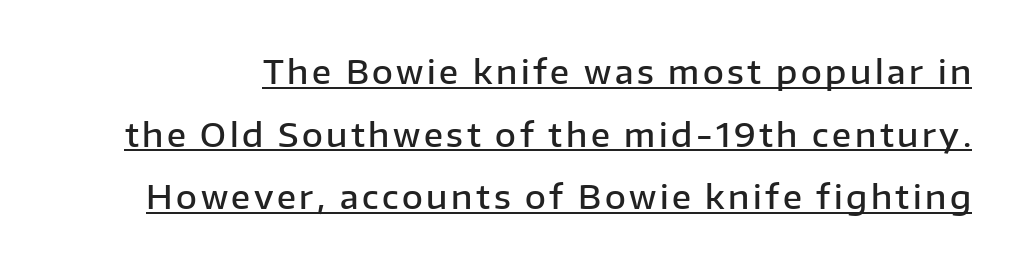
The image shows 32 px semibold sans-serif type, upright; set loose line spacing (1.96x), underlined; low stroke contrast and a medium x-height.
